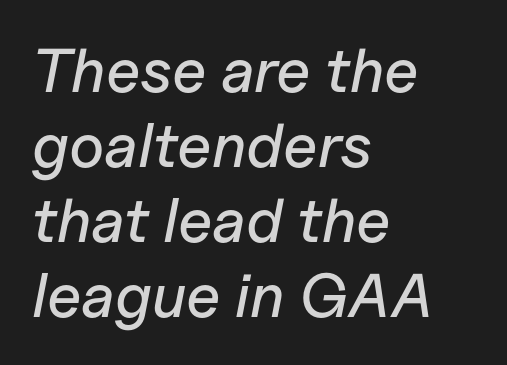
Q: Is the text italic (slanted)? A: Yes, it leans right by about 11 degrees.
Q: Is the text underlined? A: No.
Q: How is the paragraph aligned? A: Left-aligned.
Q: Is the spacing between letters normal or unusually wide? A: Normal.
Q: Width (condensed, normal, or wide)? A: Normal.
Q: Stroke contrast? A: Low.
Q: x-height? A: Medium.
Q: Monospaced? A: No.
